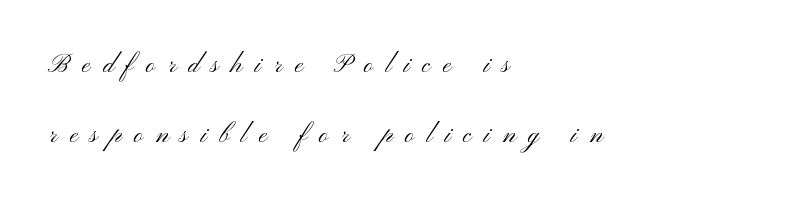
Q: Is the text bold? A: No.
Q: Is the text italic (slanted)? A: Yes.
Q: Is the typeface a serif or a sans-serif typeface? A: Sans-serif.
Q: Is the text underlined? A: No.
Q: How is the paragraph aligned? A: Left-aligned.
Q: Is the spacing between letters normal or unusually wide? A: Unusually wide.
Q: Is the spacing between lines tight, normal or loose? A: Loose.
Q: Width (condensed, normal, or wide)? A: Wide.
Q: Stroke contrast? A: Medium.
Q: x-height? A: Small.
Q: Monospaced? A: No.
